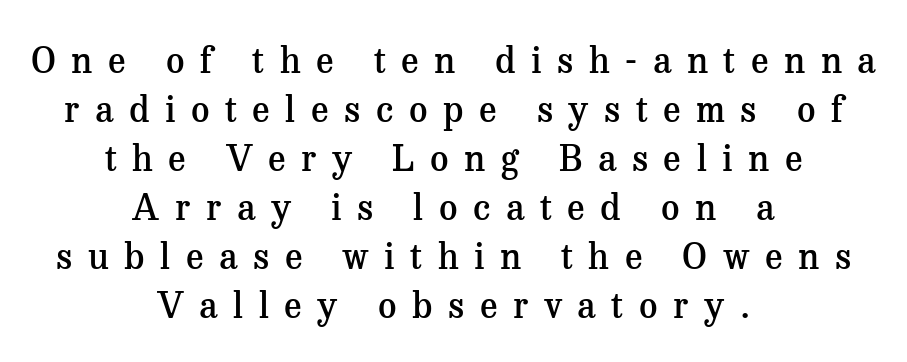
Is this a fixed-width face? No — the glyphs have proportional, varying widths. Slightly chunky letters — semibold, I'd say, not full bold. Small tapered or slab feet sit at the stroke ends, so this counts as serif. The whitespace from short lines is split evenly between both sides.
